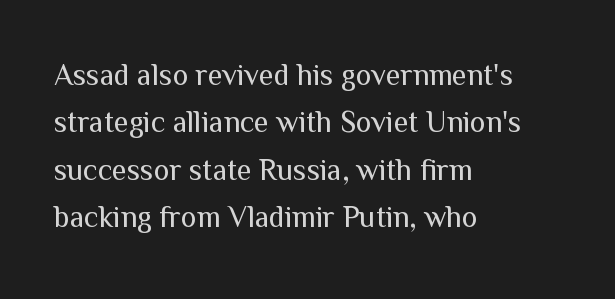
Q: Is the text bold? A: No.
Q: Is the text italic (slanted)? A: No, it is upright.
Q: Is the typeface a serif or a sans-serif typeface? A: Sans-serif.
Q: Is the text underlined? A: No.
Q: How is the paragraph aligned? A: Left-aligned.
Q: Is the spacing between letters normal or unusually wide? A: Normal.
Q: Is the spacing between lines tight, normal or loose? A: Normal.
Q: Width (condensed, normal, or wide)? A: Normal.
Q: Stroke contrast? A: Medium.
Q: x-height? A: Medium.
Q: Monospaced? A: No.
